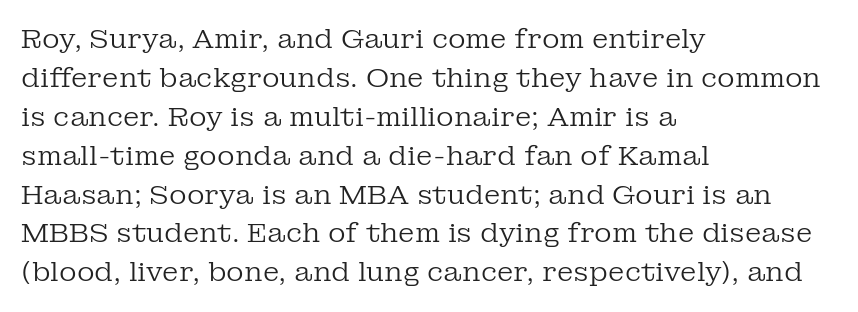
Nothing heavy about these letters — not bold at all. The block of text has a typical density, with ordinary space between rows. Posture: straight, roman, zero tilt. Quick note: underline off. The letterforms sit shoulder to shoulder at normal distance.
